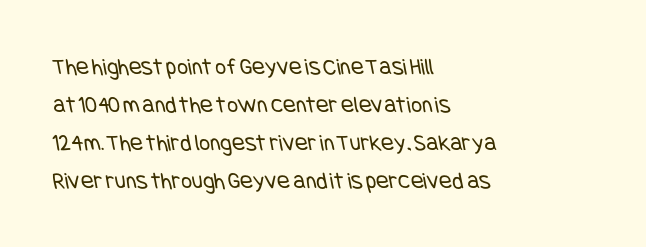
The font is comparable to plain body text, perhaps lighter. The baseline area is clear. This rendering uses left alignment, leaving the right contour irregular. Does the leading feel generous? No, just average. Standard letterfit; no display-style spreading of the glyphs.
